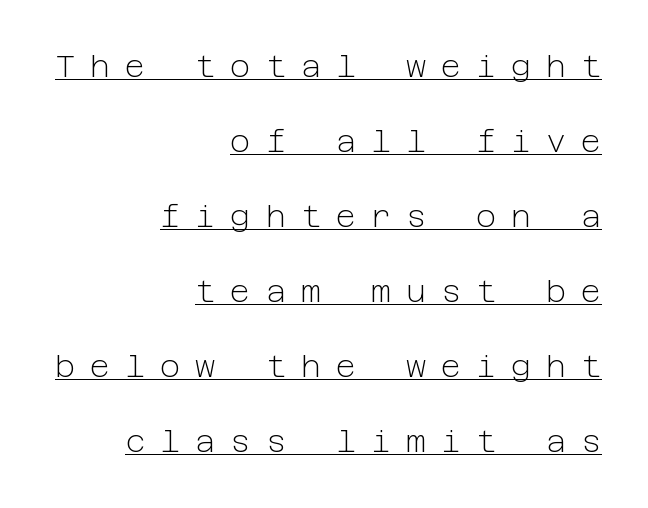
Q: Is the text bold? A: No.
Q: Is the text italic (slanted)? A: No, it is upright.
Q: Is the typeface a serif or a sans-serif typeface? A: Sans-serif.
Q: Is the text underlined? A: Yes.
Q: How is the paragraph aligned? A: Right-aligned.
Q: Is the spacing between letters normal or unusually wide? A: Unusually wide.
Q: Is the spacing between lines tight, normal or loose? A: Loose.
Q: Width (condensed, normal, or wide)? A: Normal.
Q: Stroke contrast? A: Low.
Q: x-height? A: Medium.
